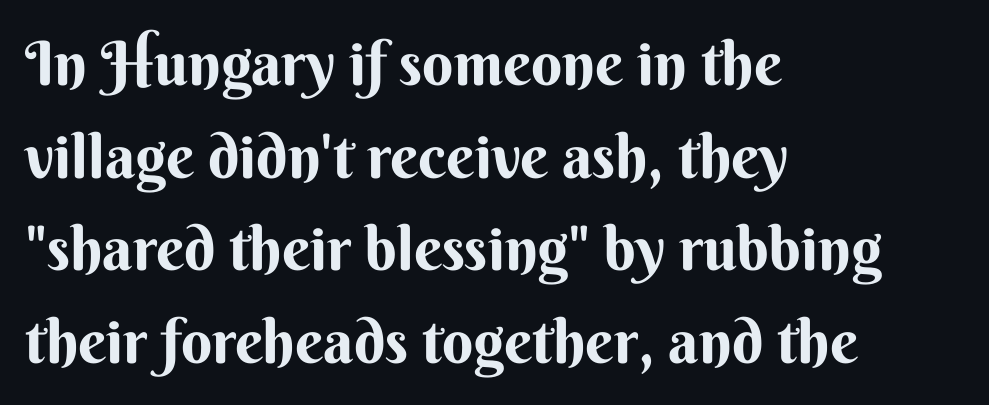
Unlike italic type, these characters show no tilt at all. Reading down the column, the eye jumps a familiar distance to each next line. Quick note: underline off. Type style note: lacks serifs.
